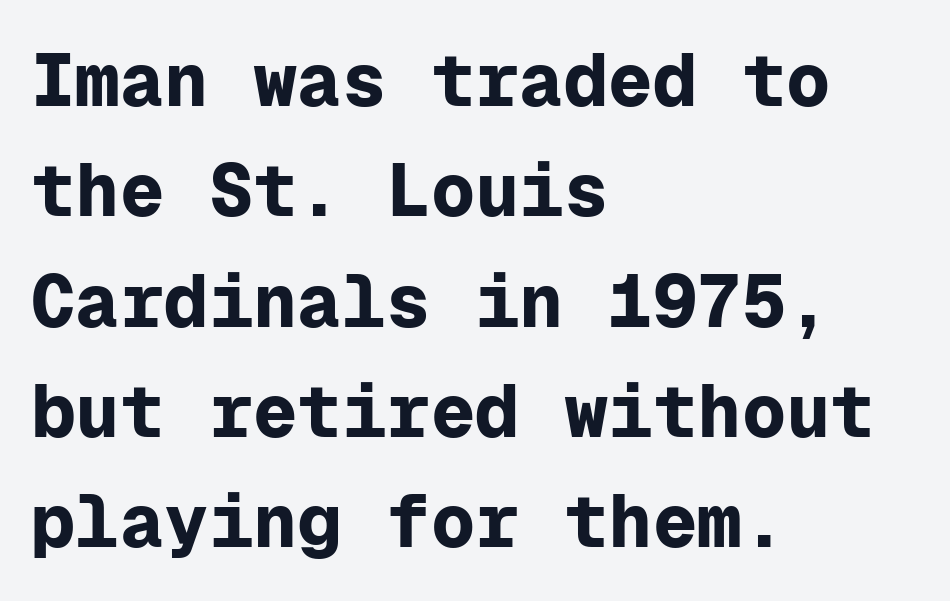
You'd pick this weight for a headline — it's a proper bold. Interline gaps are of average width in this sample. Notice how the passage keeps a crisp vertical edge on the left only. These lines were composed using upright roman letters.
